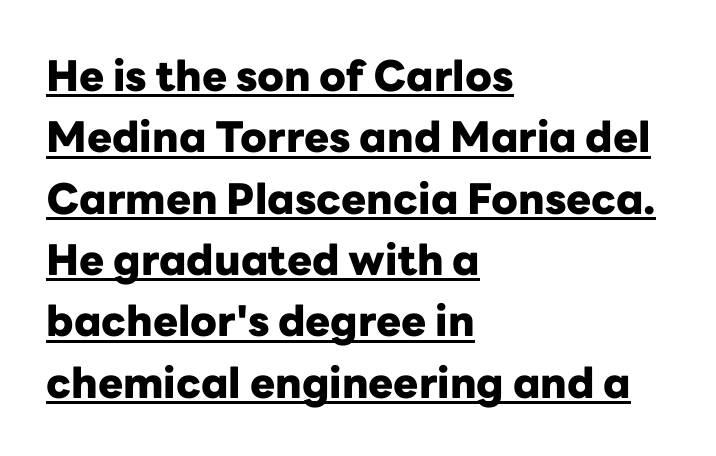
Q: Is the text bold? A: Yes.
Q: Is the text italic (slanted)? A: No, it is upright.
Q: Is the typeface a serif or a sans-serif typeface? A: Sans-serif.
Q: Is the text underlined? A: Yes.
Q: How is the paragraph aligned? A: Left-aligned.
Q: Is the spacing between letters normal or unusually wide? A: Normal.
Q: Is the spacing between lines tight, normal or loose? A: Normal.
Q: Width (condensed, normal, or wide)? A: Normal.
Q: Stroke contrast? A: Low.
Q: x-height? A: Medium.
Q: Monospaced? A: No.
